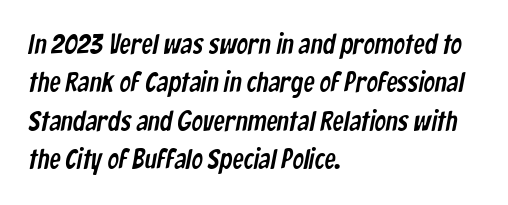
{"serif": "no", "width": "condensed", "stroke_contrast": "low", "x_height": "medium", "monospaced": "no", "underline": "no", "align": "left", "line_spacing": "normal", "line_spacing_ratio": 1.37, "letter_spacing": "normal", "letter_spacing_em": 0.0, "glyph_px": 28}
